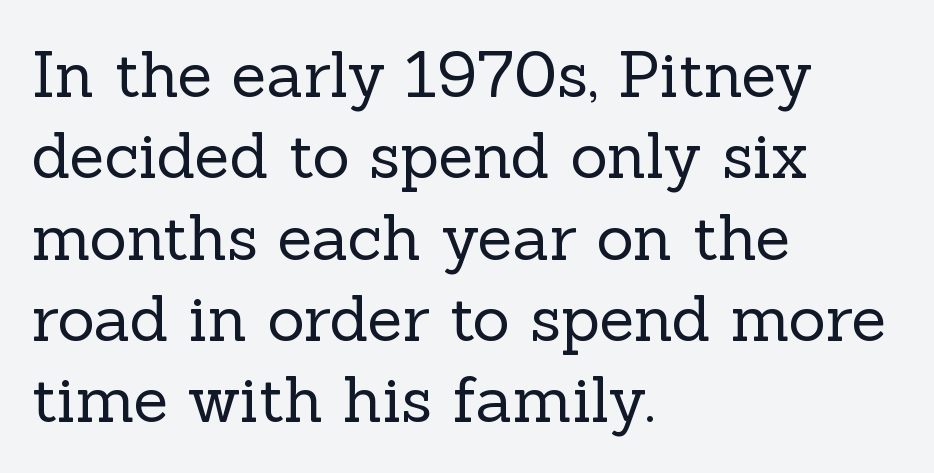
{"serif": "yes", "italic": "no", "bold": "no", "weight": "regular", "width": "normal", "x_height": "medium", "monospaced": "no", "underline": "no", "align": "left", "line_spacing": "normal", "line_spacing_ratio": 1.27, "letter_spacing": "normal", "letter_spacing_em": 0.0, "glyph_px": 64}
